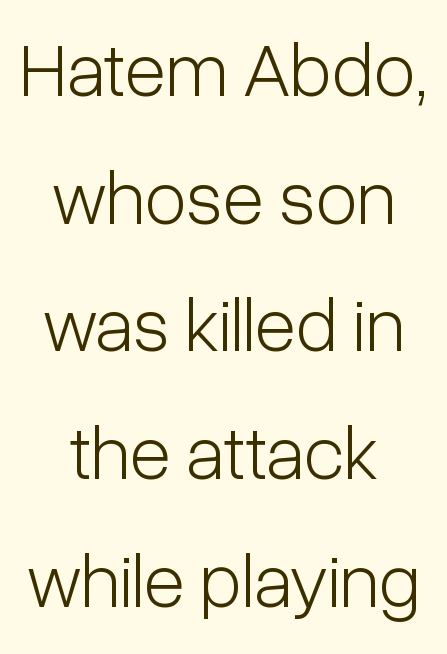
The image shows 76 px light, condensed sans-serif type, upright; set centered, normal line spacing (1.68x), normal letter spacing, not underlined; low stroke contrast and a medium x-height.
